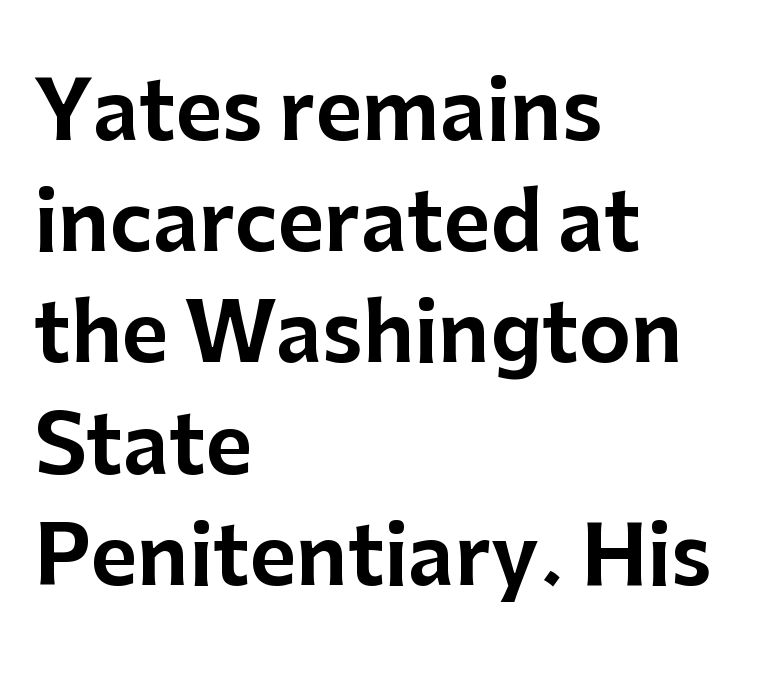
The image shows 80 px sans-serif type, upright; set left-aligned, normal line spacing (1.39x), normal letter spacing, not underlined; low stroke contrast and a medium x-height.
